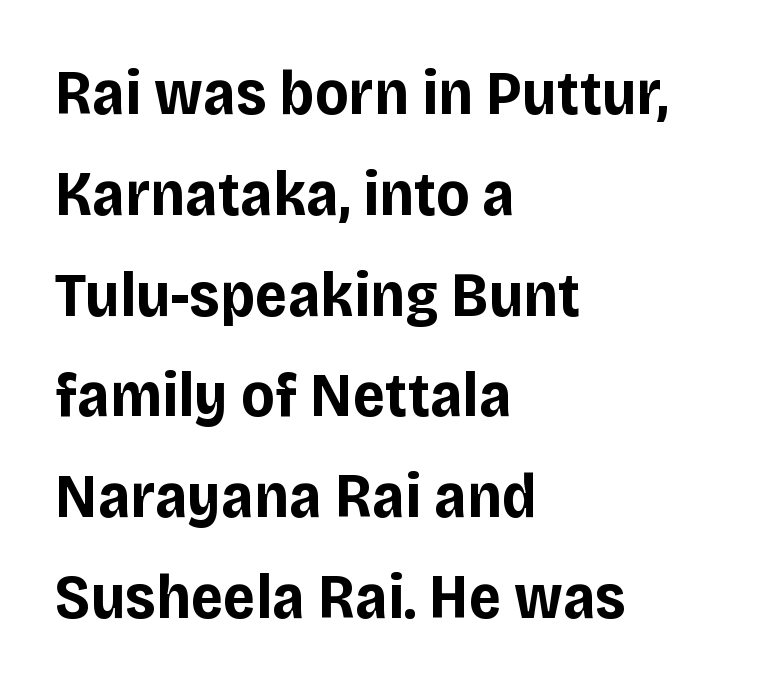
{"serif": "no", "italic": "no", "bold": "yes", "weight": "bold", "width": "normal", "stroke_contrast": "low", "x_height": "large", "monospaced": "no", "underline": "no", "align": "left", "line_spacing": "normal", "line_spacing_ratio": 1.6, "letter_spacing": "normal", "letter_spacing_em": 0.0, "glyph_px": 63}
